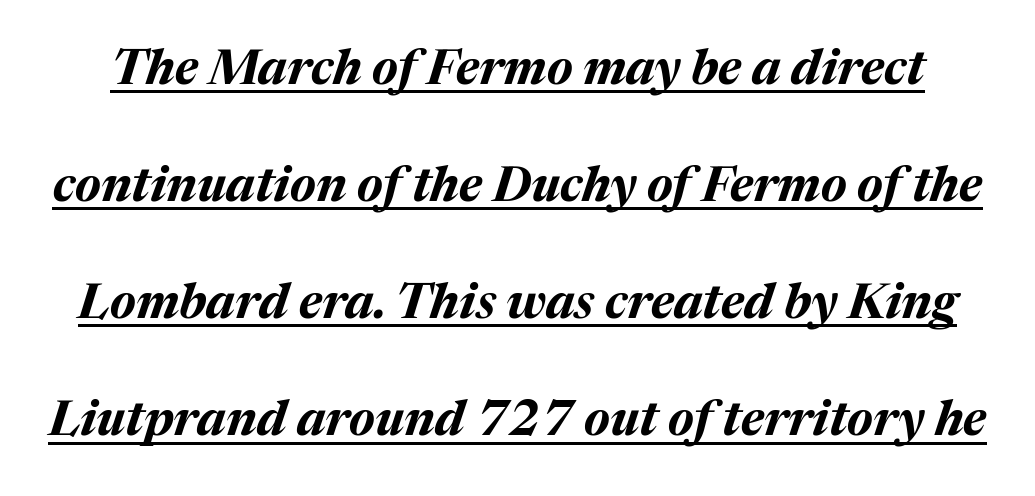
The image shows 49 px bold type, italic (leaning right); set loose line spacing (2.39x), normal letter spacing, underlined; medium stroke contrast and a medium x-height.
